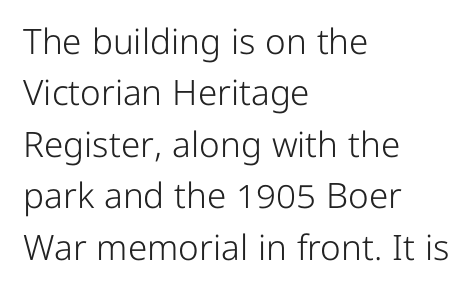
{"serif": "no", "italic": "no", "bold": "no", "weight": "light", "width": "normal", "stroke_contrast": "low", "x_height": "medium", "monospaced": "no", "underline": "no", "align": "left", "line_spacing": "normal", "line_spacing_ratio": 1.47, "letter_spacing": "normal", "letter_spacing_em": 0.0, "glyph_px": 35}
